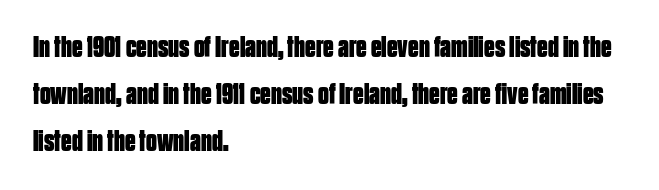
Posture: vertical. The words here are not underlined. Spacing verdict: proportional, widths tailored to each character. Here the glyphs are tracked normally, forming tight word shapes. Type style note: lacks serifs.
